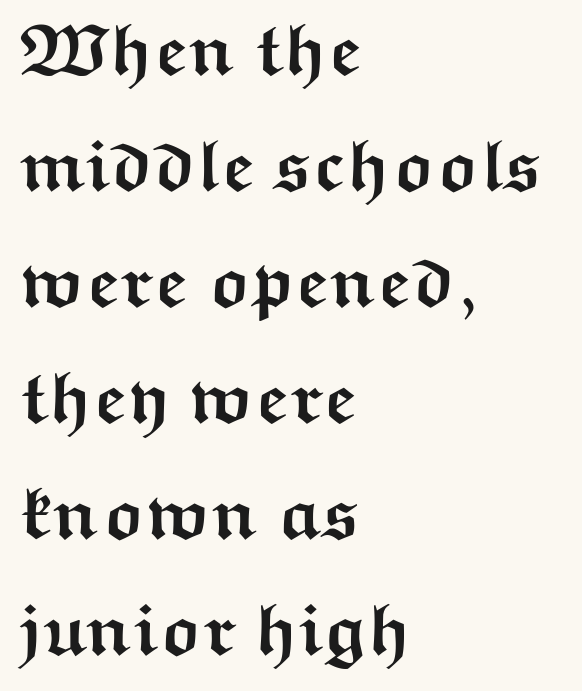
{"serif": "no", "italic": "no", "bold": "yes", "weight": "semibold", "width": "wide", "stroke_contrast": "medium", "x_height": "medium", "monospaced": "no", "underline": "no", "align": "left", "line_spacing": "normal", "line_spacing_ratio": 1.59, "letter_spacing": "normal", "letter_spacing_em": 0.0, "glyph_px": 73}
